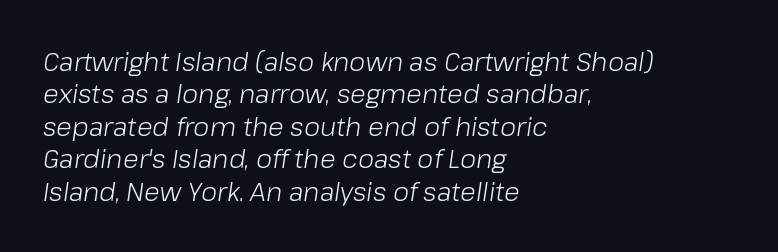
The image shows 26 px text type, italic (leaning right); set left-aligned, normal line spacing (1.25x), normal letter spacing, not underlined.
